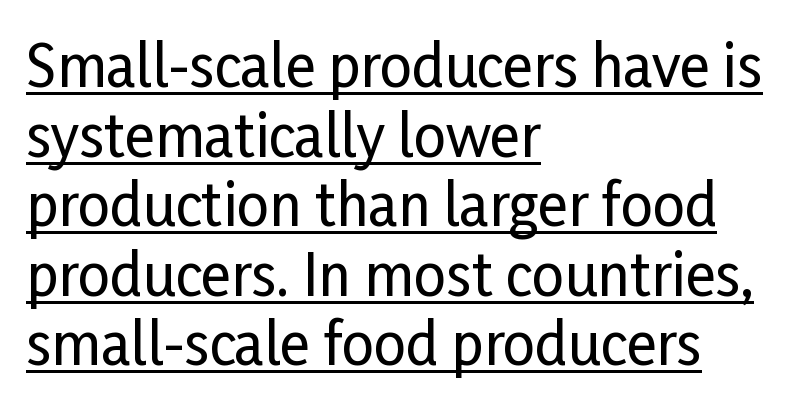
Each letter's strokes conclude bluntly, with no projecting serifs. Students, note that the glyphs here touch the page at normal intervals. Varying glyph widths throughout — classic text-font behaviour. The typesetter chose a ragged-right arrangement here. The specimen reads as upright at a glance.
